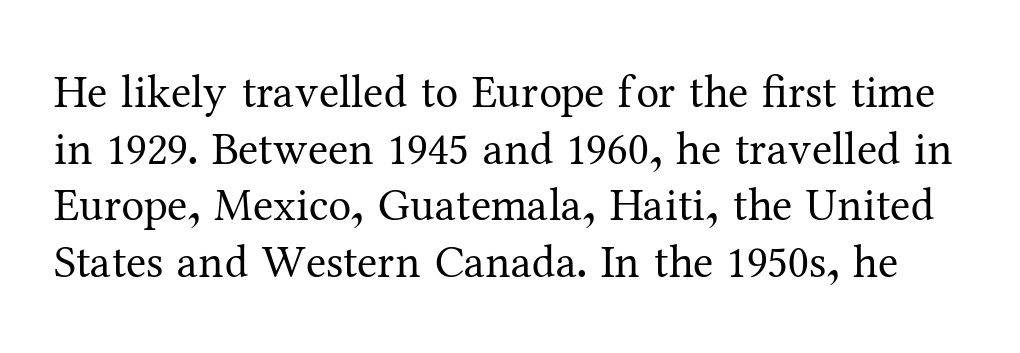
Each letter keeps its own natural width here, so spacing adapts to shape. Anything drawn beneath the words? Only blank space. This rendering leaves character spacing at its baseline value. The passage shown is not bold in any degree. Regarding serifs, this sample has them. The lettering stays uniformly vertical, giving the passage a roman look.
